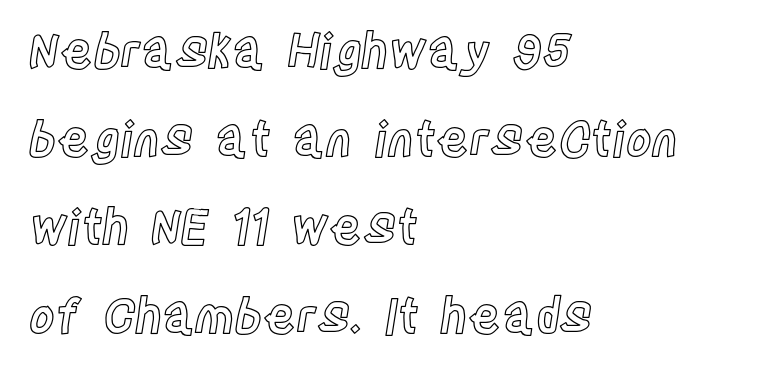
Q: Is the text italic (slanted)? A: Yes.
Q: Is the text underlined? A: No.
Q: How is the paragraph aligned? A: Left-aligned.
Q: Is the spacing between letters normal or unusually wide? A: Normal.
Q: Width (condensed, normal, or wide)? A: Condensed.
Q: x-height? A: Large.
Q: Monospaced? A: No.
